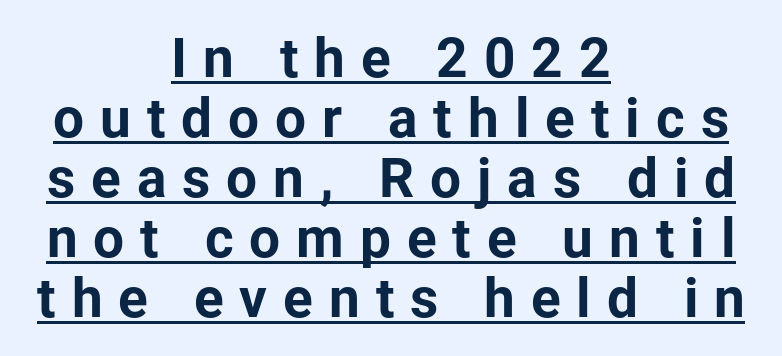
The image shows 55 px bold sans-serif type, upright; set centered, tight line spacing (1.09x), unusually wide letter spacing (+0.29 em), underlined; low stroke contrast and a medium x-height.
